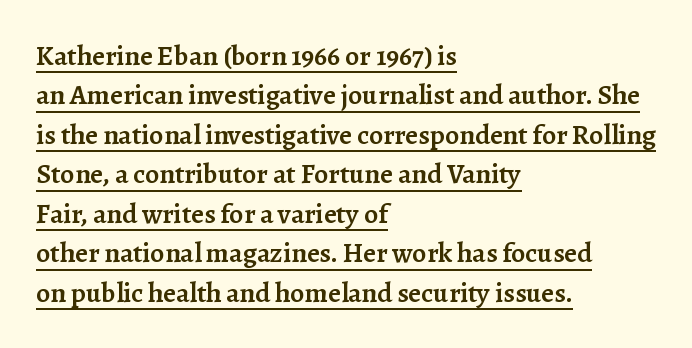
The image shows 28 px semibold serif type, upright; set left-aligned, normal line spacing (1.41x), normal letter spacing, underlined; low stroke contrast and a medium x-height.
